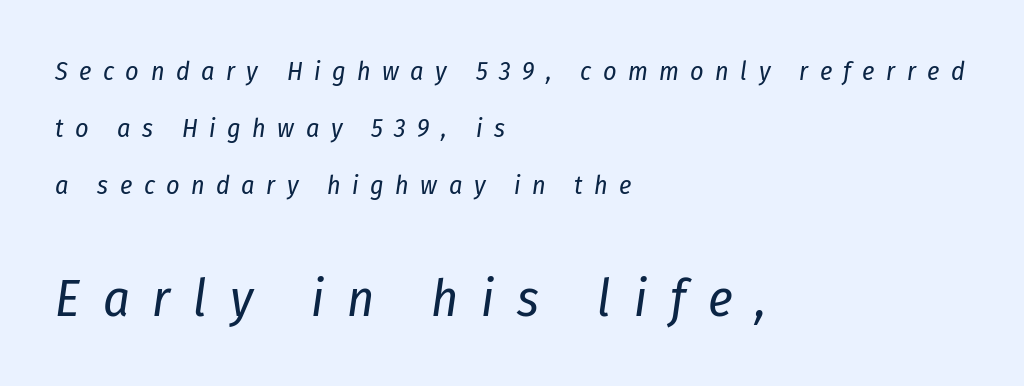
The string is rendered with underlining switched off. Block two is the big one; block one sits smaller above it. A student would call this left alignment; a typographer would say flush left, rag right. You could not count columns in this text — the font is proportionally spaced.
